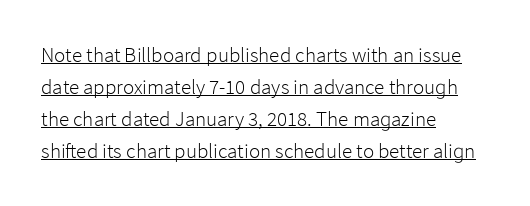
{"italic": "no", "bold": "no", "underline": "yes", "align": "left", "line_spacing": "normal", "line_spacing_ratio": 1.53, "letter_spacing": "normal", "letter_spacing_em": 0.0, "glyph_px": 21}
